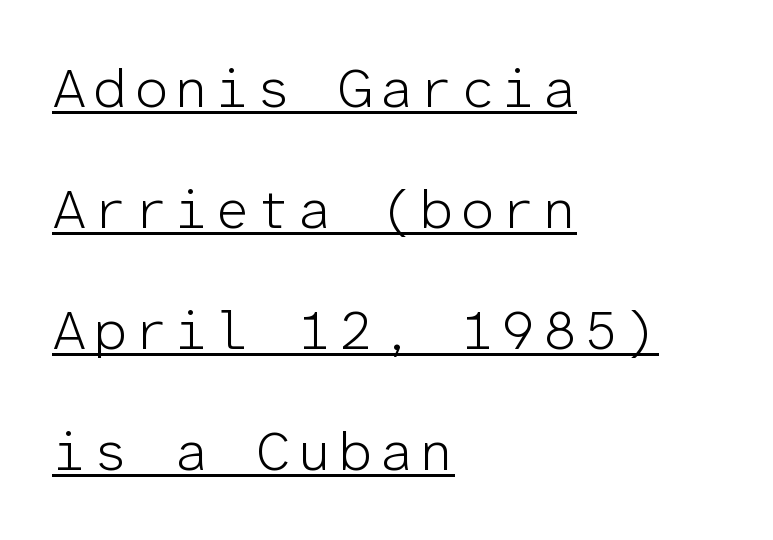
{"serif": "no", "italic": "no", "bold": "no", "weight": "light", "width": "normal", "stroke_contrast": "low", "x_height": "medium", "monospaced": "yes", "underline": "yes", "align": "left", "line_spacing": "loose", "line_spacing_ratio": 2.2, "glyph_px": 55}
